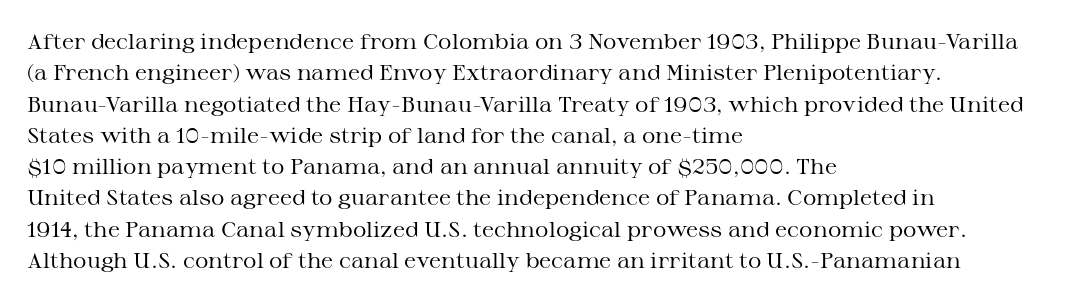
The image shows 21 px text type, upright; set left-aligned, normal line spacing (1.49x), normal letter spacing, not underlined.
